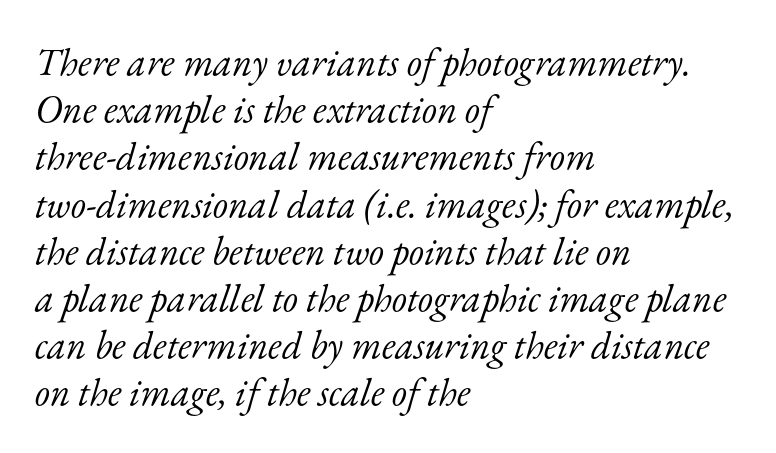
Q: Is the text bold? A: No.
Q: Is the text italic (slanted)? A: Yes, it leans right by about 17 degrees.
Q: Is the typeface a serif or a sans-serif typeface? A: Serif.
Q: Is the text underlined? A: No.
Q: How is the paragraph aligned? A: Left-aligned.
Q: Is the spacing between letters normal or unusually wide? A: Normal.
Q: Width (condensed, normal, or wide)? A: Normal.
Q: Stroke contrast? A: Low.
Q: x-height? A: Small.
Q: Monospaced? A: No.
